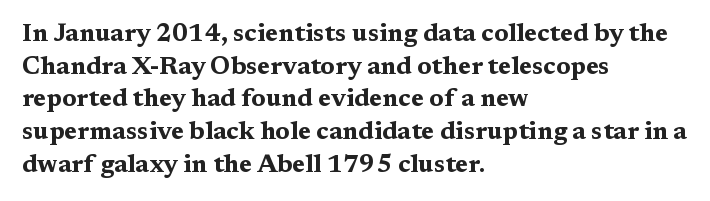
Q: Is the text bold? A: Yes.
Q: Is the text italic (slanted)? A: No, it is upright.
Q: Is the text underlined? A: No.
Q: How is the paragraph aligned? A: Left-aligned.
Q: Is the spacing between letters normal or unusually wide? A: Normal.
Q: Is the spacing between lines tight, normal or loose? A: Normal.
